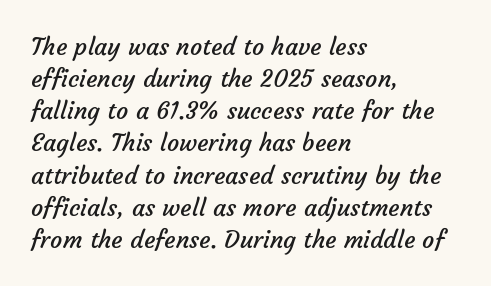
Q: Is the text bold? A: No.
Q: Is the text underlined? A: No.
Q: How is the paragraph aligned? A: Left-aligned.
Q: Is the spacing between letters normal or unusually wide? A: Normal.
Q: Is the spacing between lines tight, normal or loose? A: Normal.
